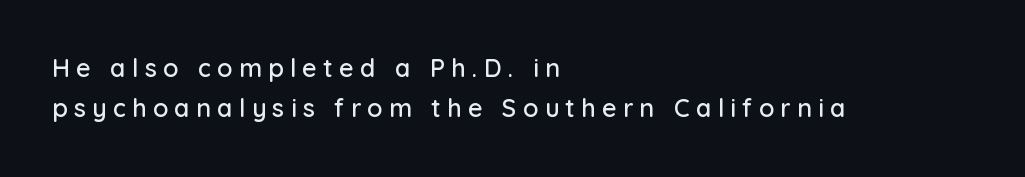
Q: Is the text italic (slanted)? A: No, it is upright.
Q: Is the text underlined? A: No.
Q: How is the paragraph aligned? A: Left-aligned.
Q: Is the spacing between letters normal or unusually wide? A: Unusually wide.
Q: Is the spacing between lines tight, normal or loose? A: Normal.
